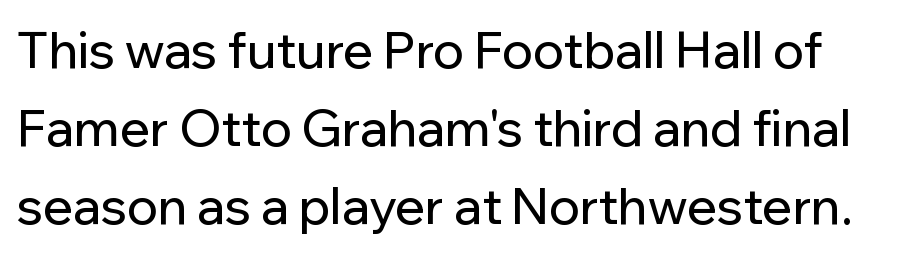
{"serif": "no", "italic": "no", "width": "normal", "stroke_contrast": "low", "x_height": "medium", "monospaced": "no", "underline": "no", "line_spacing": "normal", "line_spacing_ratio": 1.56, "letter_spacing": "normal", "letter_spacing_em": 0.0, "glyph_px": 50}
